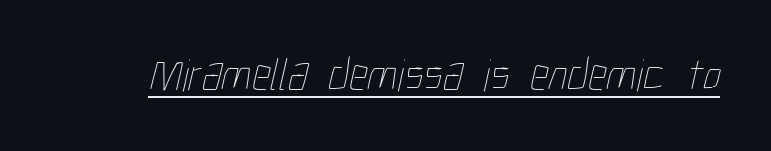
You could not count columns in this text — the font is proportionally spaced. Somebody hit Ctrl+U on this one — the words are underlined. No letter is thick-stroked: the sample isn't bold. The gaps between neighbouring characters are ordinary and unremarkable.
